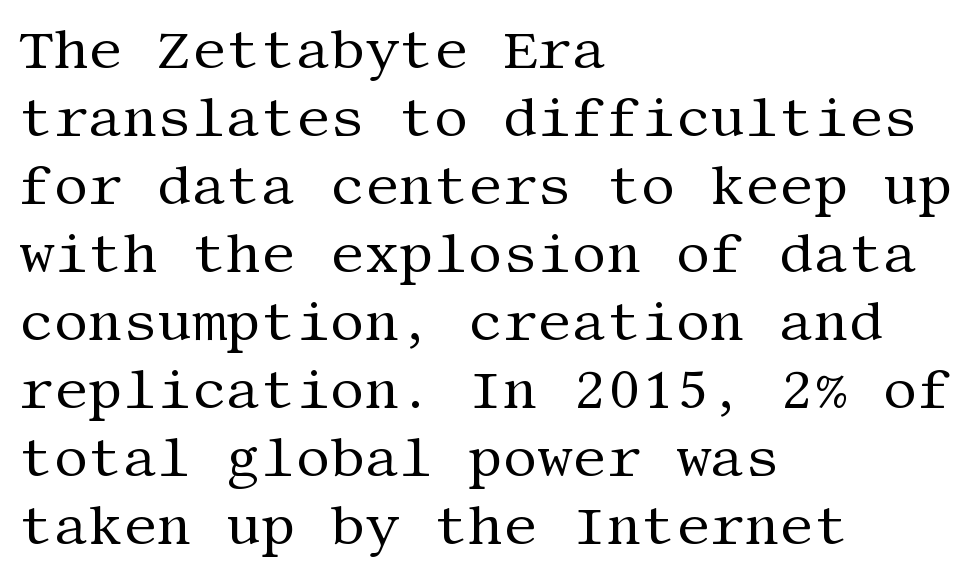
{"serif": "yes", "italic": "no", "bold": "no", "weight": "regular", "width": "normal", "stroke_contrast": "medium", "x_height": "large", "underline": "no", "align": "left", "line_spacing": "normal", "line_spacing_ratio": 1.26, "letter_spacing": "normal", "letter_spacing_em": 0.0, "glyph_px": 54}
